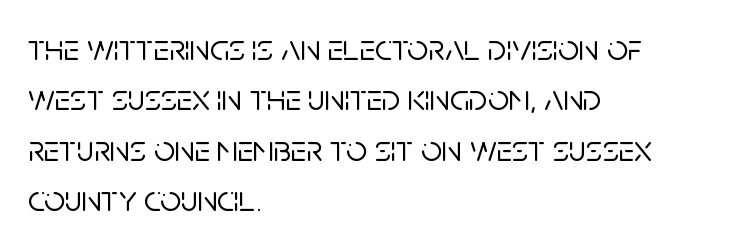
Here the designer chose a conventional face with non-uniform glyph widths. The line-height multiplier appears to be the usual default. If you drew a ruler down the left edge, every line would touch it. To sum up the face: it is a sans, with no serifs. Quick note: underline off. How are the letters spaced? Ordinarily, with no added tracking.
